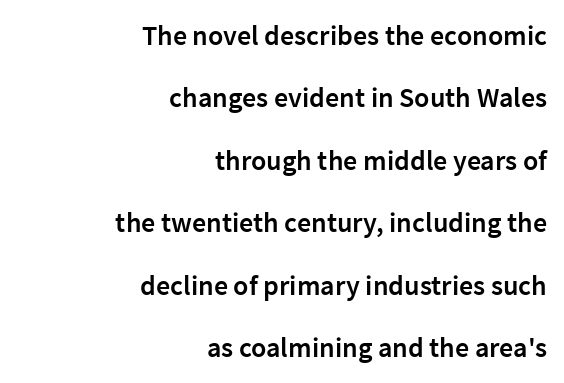
The image shows 28 px semibold sans-serif type, upright; set right-aligned, loose line spacing (2.23x), normal letter spacing, not underlined; low stroke contrast and a medium x-height.
